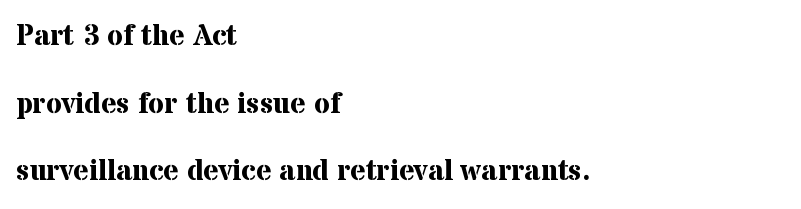
{"serif": "yes", "italic": "no", "bold": "yes", "weight": "bold", "width": "normal", "stroke_contrast": "medium", "x_height": "medium", "monospaced": "no", "underline": "no", "align": "left", "line_spacing": "loose", "line_spacing_ratio": 2.33, "letter_spacing": "normal", "letter_spacing_em": 0.0, "glyph_px": 29}
